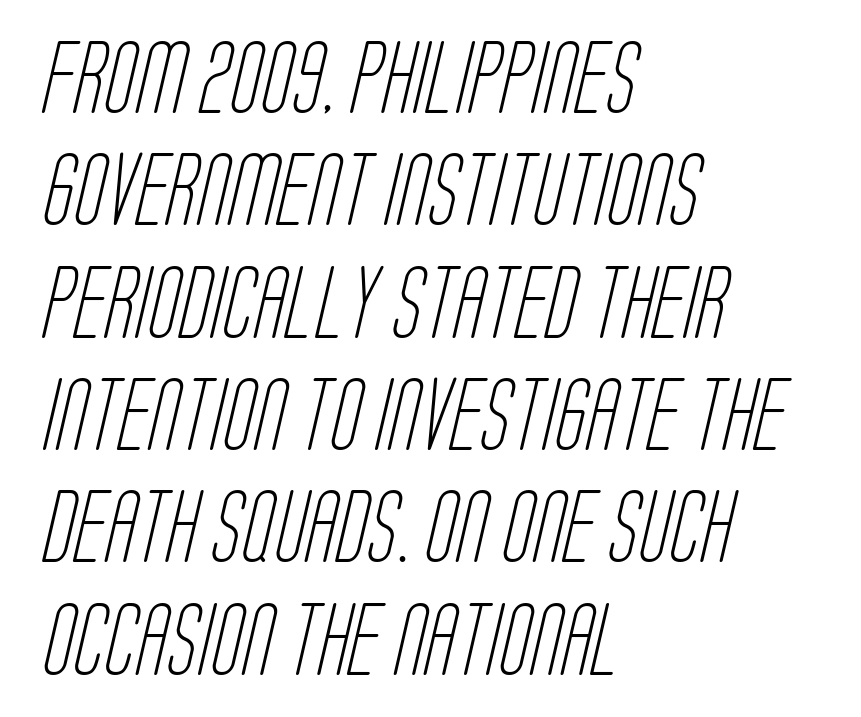
{"serif": "no", "bold": "no", "weight": "light", "width": "condensed", "stroke_contrast": "low", "x_height": "large", "monospaced": "no", "underline": "no", "align": "left", "line_spacing": "normal", "line_spacing_ratio": 1.56, "letter_spacing": "normal", "letter_spacing_em": 0.0, "glyph_px": 72}
